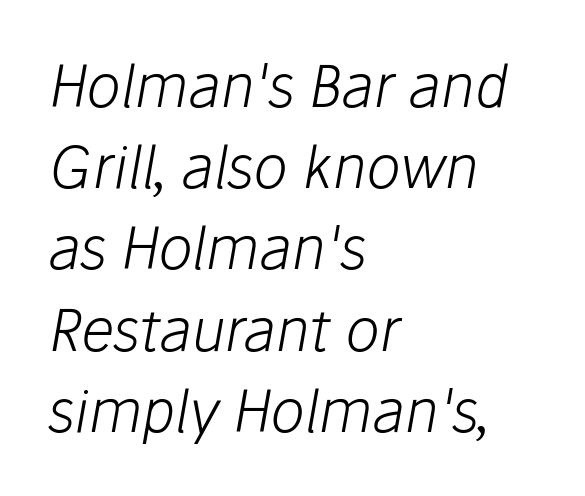
{"italic": "yes", "lean": "right", "slant_degrees": 10, "bold": "no", "weight": "light", "width": "normal", "stroke_contrast": "low", "x_height": "medium", "monospaced": "no", "underline": "no", "align": "left", "line_spacing": "normal", "line_spacing_ratio": 1.4, "letter_spacing": "normal", "letter_spacing_em": 0.0, "glyph_px": 58}
